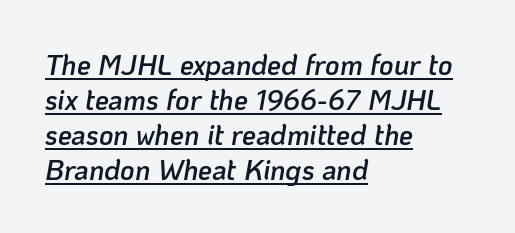
{"italic": "yes", "lean": "right", "slant_degrees": 10, "bold": "semi", "weight": "semibold", "width": "normal", "stroke_contrast": "low", "x_height": "medium", "monospaced": "no", "underline": "yes", "align": "left", "line_spacing": "normal", "line_spacing_ratio": 1.25, "letter_spacing": "normal", "letter_spacing_em": 0.0, "glyph_px": 28}
